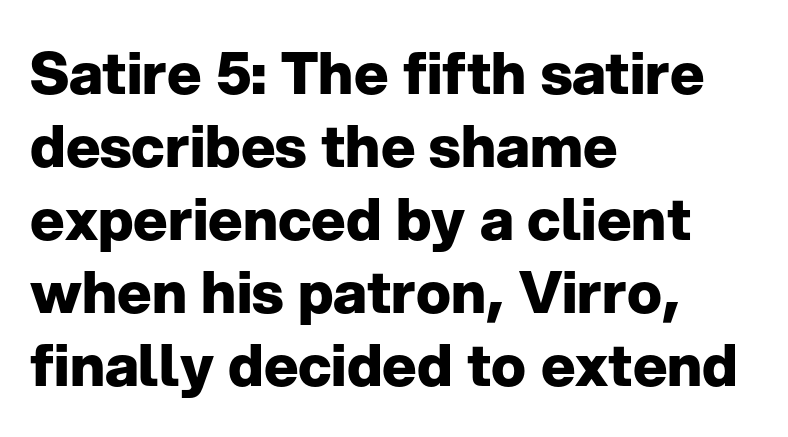
Quick note: underline off. You could not count columns in this text — the font is proportionally spaced. I'd describe the lettering as bold — thick and assertive. Serif or sans? Sans — the stroke terminals are bare.
